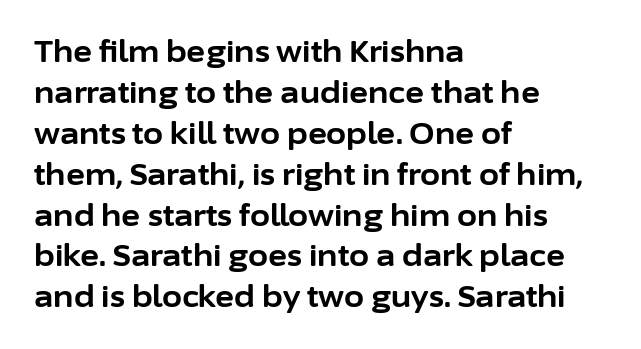
Observe the absence of serifs on each vertical stroke in this sample. These lines are rendered in a variable-pitch font. Quick note: not italic, upright. A dark, heavy texture on the line: the type is bold.
